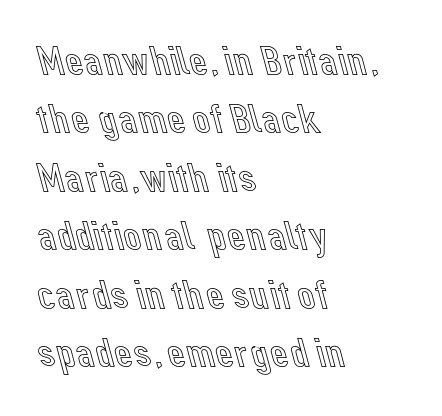
The image shows 40 px text type; set left-aligned, normal line spacing (1.46x), normal letter spacing, not underlined; a medium x-height.
